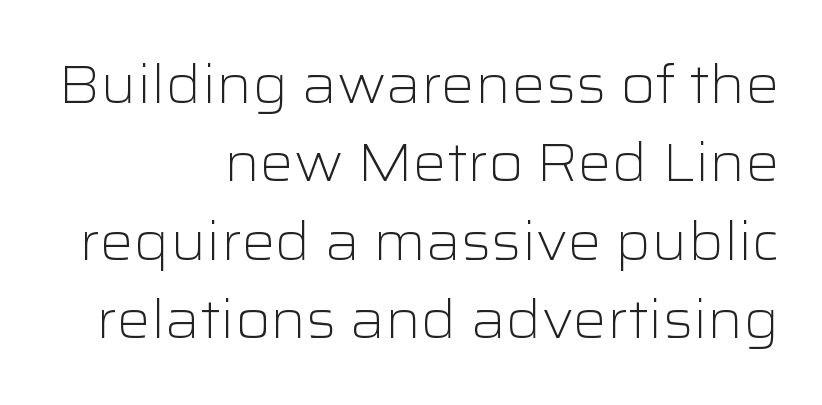
Q: Is the text bold? A: No.
Q: Is the text italic (slanted)? A: No, it is upright.
Q: Is the typeface a serif or a sans-serif typeface? A: Sans-serif.
Q: Is the text underlined? A: No.
Q: How is the paragraph aligned? A: Right-aligned.
Q: Is the spacing between letters normal or unusually wide? A: Normal.
Q: Is the spacing between lines tight, normal or loose? A: Normal.
Q: Width (condensed, normal, or wide)? A: Wide.
Q: Stroke contrast? A: Low.
Q: x-height? A: Medium.
Q: Monospaced? A: No.
